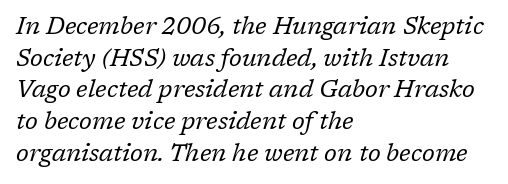
The paragraph has a hard left edge and a soft right edge. How would I describe the line gaps? Plain and ordinary. A quiet, ordinary-to-light weight characterises the typeface. Only glyphs here, with clear space below each row.
